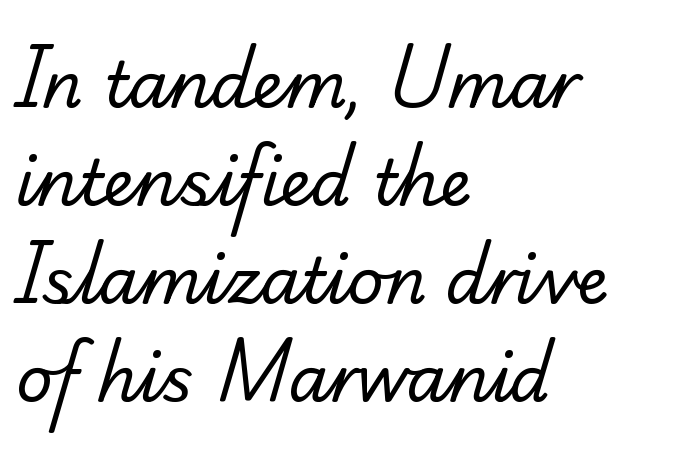
The image shows 64 px regular-weight serif type; set left-aligned, normal line spacing (1.53x), normal letter spacing, not underlined; low stroke contrast and a small x-height.
